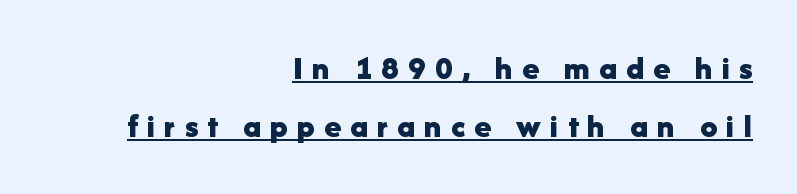
The image shows 34 px bold sans-serif type, upright; set right-aligned, normal line spacing (1.7x), unusually wide letter spacing (+0.27 em), underlined; low stroke contrast and a medium x-height.
